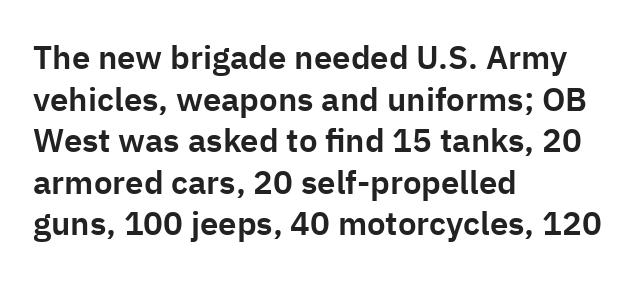
Q: Is the text italic (slanted)? A: No, it is upright.
Q: Is the typeface a serif or a sans-serif typeface? A: Sans-serif.
Q: Is the text underlined? A: No.
Q: How is the paragraph aligned? A: Left-aligned.
Q: Is the spacing between letters normal or unusually wide? A: Normal.
Q: Is the spacing between lines tight, normal or loose? A: Normal.
Q: Width (condensed, normal, or wide)? A: Normal.
Q: Stroke contrast? A: Low.
Q: x-height? A: Medium.
Q: Monospaced? A: No.
